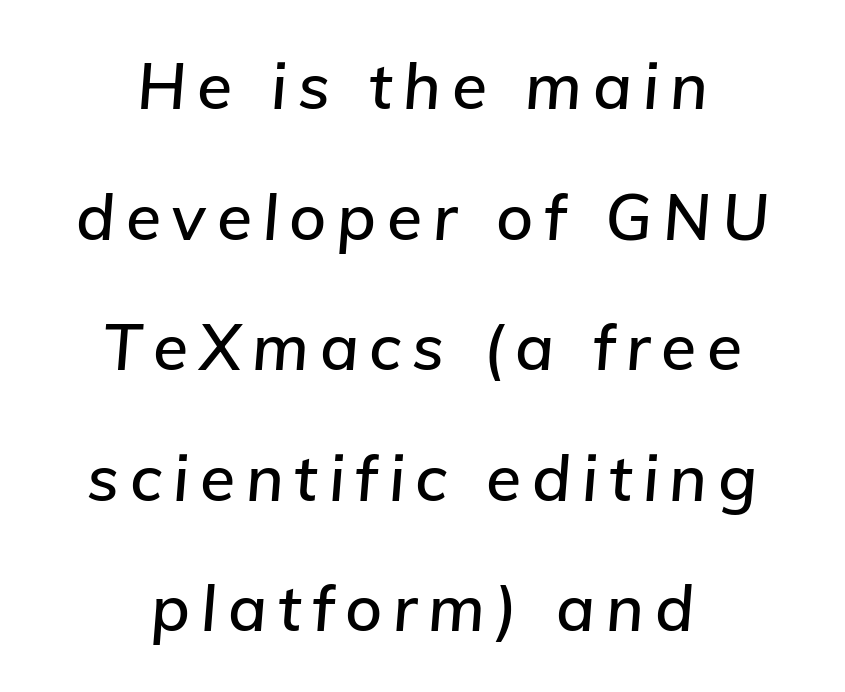
{"italic": "yes", "lean": "right", "slant_degrees": 5, "width": "normal", "stroke_contrast": "low", "x_height": "medium", "monospaced": "no", "underline": "no", "align": "center", "line_spacing": "loose", "line_spacing_ratio": 2.04, "glyph_px": 64}
